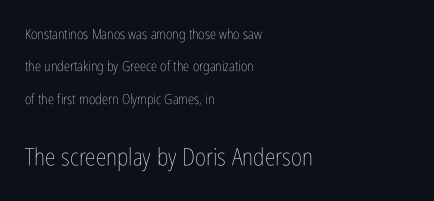
{"italic": "no", "bold": "no", "underline": "no", "align": "left", "line_spacing": "loose", "line_spacing_ratio": 2.31, "letter_spacing": "normal", "letter_spacing_em": 0.0, "larger_block": "second", "size_ratio": 1.71, "glyph_px": 24}
